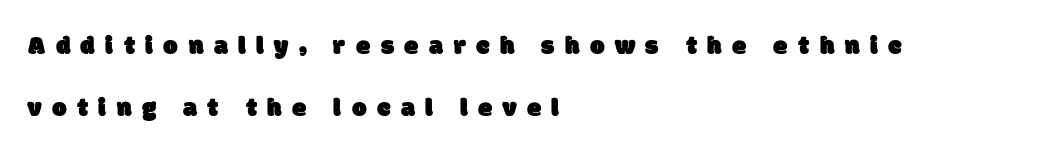
{"underline": "no", "align": "left", "line_spacing": "loose", "line_spacing_ratio": 2.37, "letter_spacing": "wide", "letter_spacing_em": 0.4, "glyph_px": 26}
